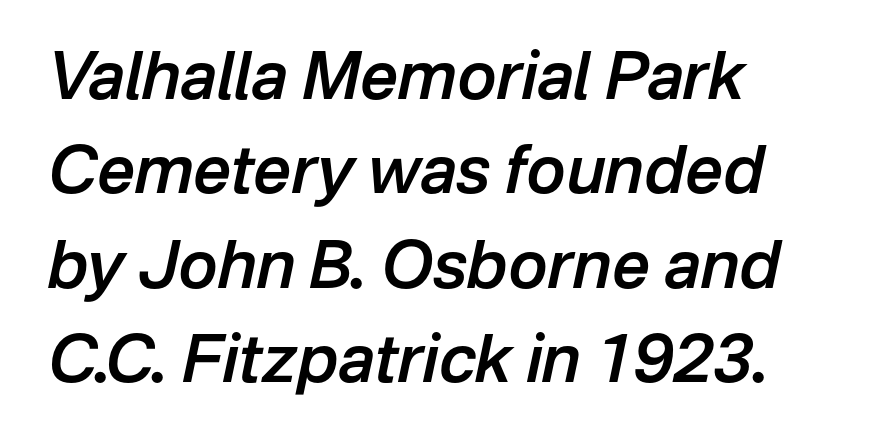
A typesetter would call this proportional, since set widths differ per character. Between one letter and the next there's only the usual sliver of space. The glyphs are unaccompanied by any horizontal stroke below them. Each new line begins a customary step beneath the previous one. Observe the lean: these are italic letterforms.
